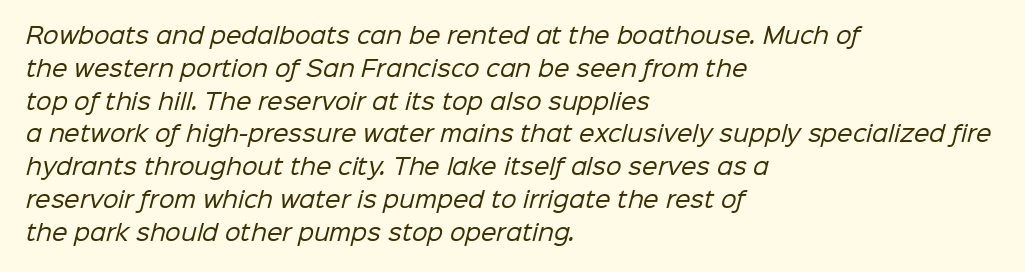
The image shows 22 px text type; set left-aligned, normal line spacing (1.49x), normal letter spacing, not underlined.
